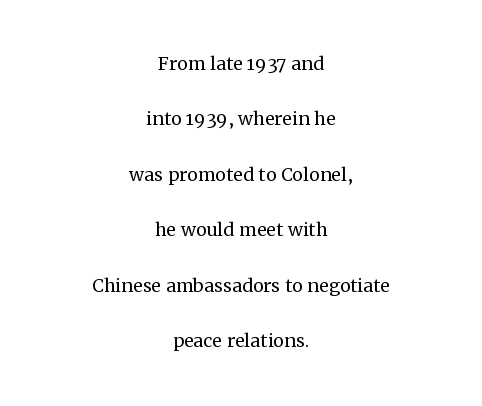
{"italic": "no", "bold": "no", "underline": "no", "align": "center", "line_spacing": "loose", "line_spacing_ratio": 2.31, "letter_spacing": "normal", "letter_spacing_em": 0.0, "glyph_px": 24}
